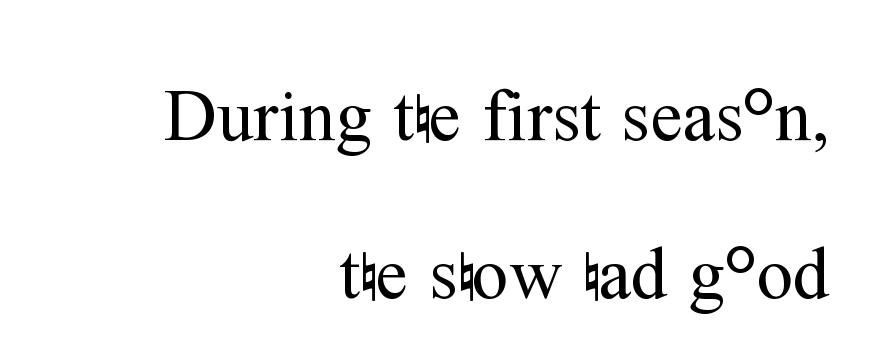
Q: Is the text bold? A: No.
Q: Is the text italic (slanted)? A: No, it is upright.
Q: Is the typeface a serif or a sans-serif typeface? A: Serif.
Q: Is the text underlined? A: No.
Q: How is the paragraph aligned? A: Right-aligned.
Q: Is the spacing between letters normal or unusually wide? A: Normal.
Q: Is the spacing between lines tight, normal or loose? A: Loose.
Q: Width (condensed, normal, or wide)? A: Normal.
Q: Stroke contrast? A: Medium.
Q: x-height? A: Medium.
Q: Monospaced? A: No.
